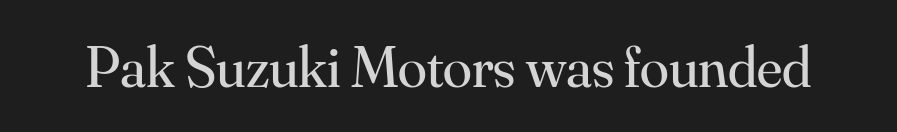
The image shows 59 px regular-weight serif type, upright; set normal letter spacing, not underlined; medium stroke contrast and a small x-height.
